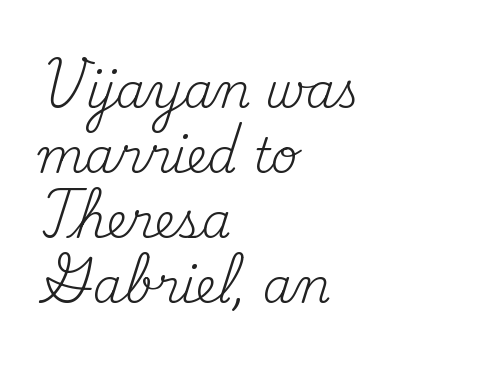
The image shows 47 px regular-weight serif type; set left-aligned, normal line spacing (1.38x), normal letter spacing, not underlined; medium stroke contrast and a small x-height.
